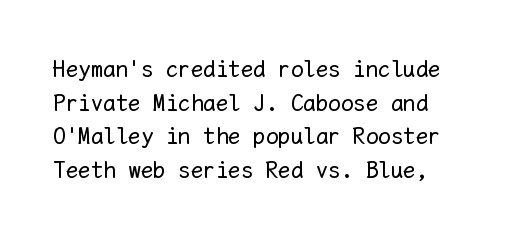
The image shows 25 px text type, upright; set normal line spacing (1.35x), normal letter spacing, not underlined.
